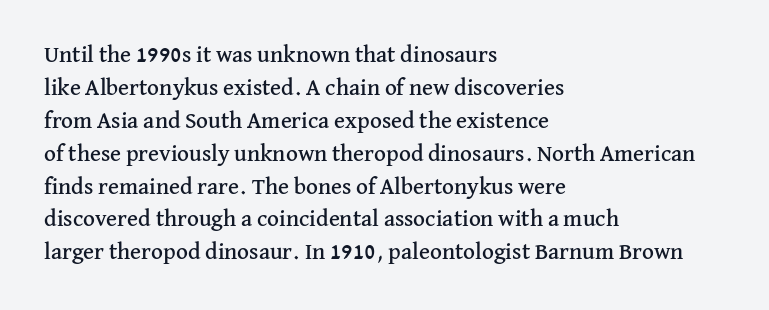
Q: Is the text italic (slanted)? A: No, it is upright.
Q: Is the text underlined? A: No.
Q: How is the paragraph aligned? A: Left-aligned.
Q: Is the spacing between letters normal or unusually wide? A: Normal.
Q: Is the spacing between lines tight, normal or loose? A: Normal.
